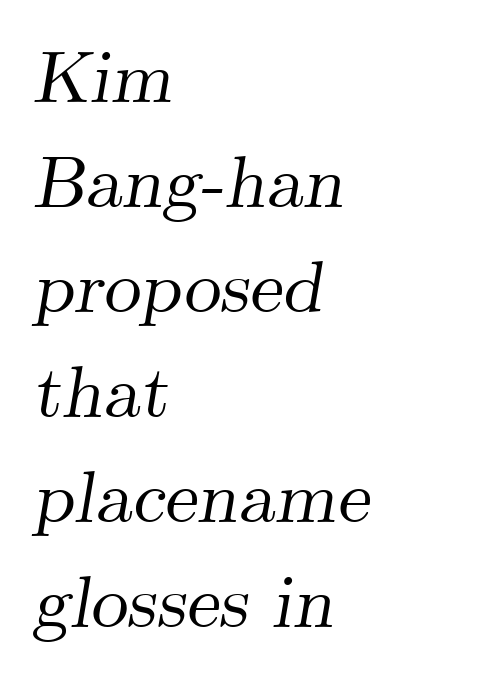
Q: Is the text italic (slanted)? A: Yes, it leans right by about 9 degrees.
Q: Is the typeface a serif or a sans-serif typeface? A: Serif.
Q: Is the text underlined? A: No.
Q: How is the paragraph aligned? A: Left-aligned.
Q: Is the spacing between letters normal or unusually wide? A: Normal.
Q: Is the spacing between lines tight, normal or loose? A: Normal.
Q: Width (condensed, normal, or wide)? A: Normal.
Q: Stroke contrast? A: Medium.
Q: x-height? A: Small.
Q: Monospaced? A: No.
